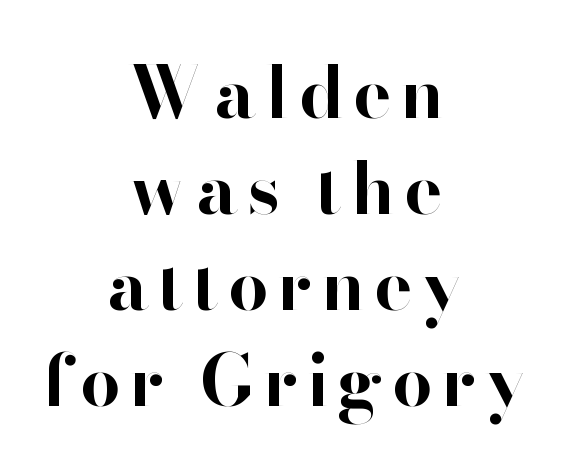
Q: Is the text bold? A: Yes.
Q: Is the text italic (slanted)? A: No, it is upright.
Q: Is the typeface a serif or a sans-serif typeface? A: Sans-serif.
Q: Is the text underlined? A: No.
Q: How is the paragraph aligned? A: Centered.
Q: Is the spacing between lines tight, normal or loose? A: Normal.
Q: Width (condensed, normal, or wide)? A: Normal.
Q: Stroke contrast? A: High.
Q: x-height? A: Small.
Q: Monospaced? A: No.
